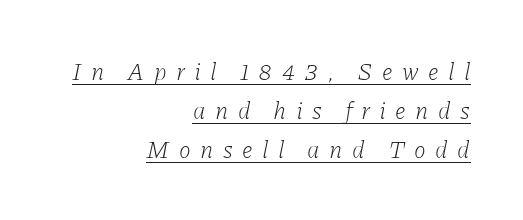
Q: Is the text bold? A: No.
Q: Is the text italic (slanted)? A: Yes, it leans right by about 11 degrees.
Q: Is the text underlined? A: Yes.
Q: How is the paragraph aligned? A: Right-aligned.
Q: Is the spacing between letters normal or unusually wide? A: Unusually wide.
Q: Is the spacing between lines tight, normal or loose? A: Normal.
